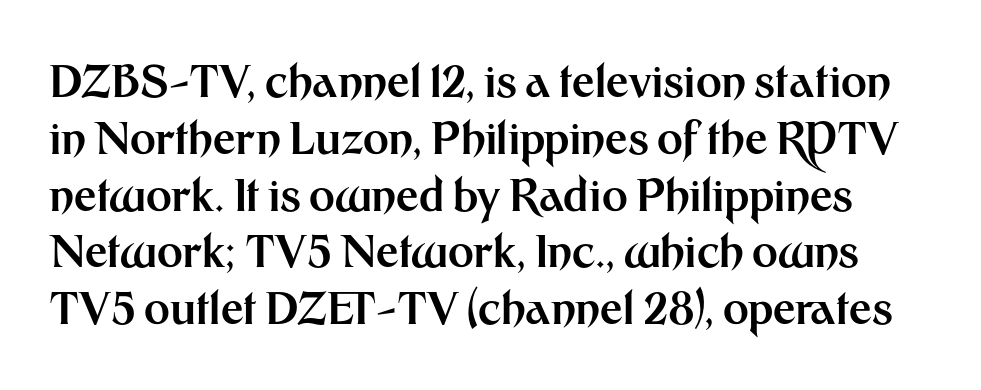
Are there feet on the stems? There aren't — it's a sans. Typesetter's note: full bold, strokes at maximum text heaviness. Every stem runs plumb, perpendicular to the baseline. This rendering leaves character spacing at its baseline value. The zone under the glyphs is completely vacant.
